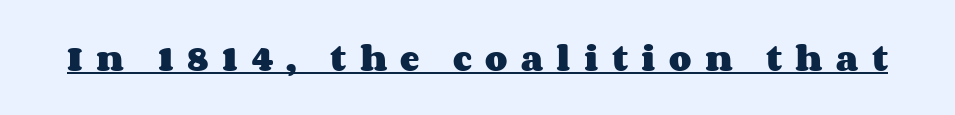
{"italic": "no", "bold": "yes", "weight": "heavy", "width": "wide", "stroke_contrast": "medium", "x_height": "large", "monospaced": "no", "underline": "yes", "letter_spacing": "wide", "letter_spacing_em": 0.46, "glyph_px": 29}
